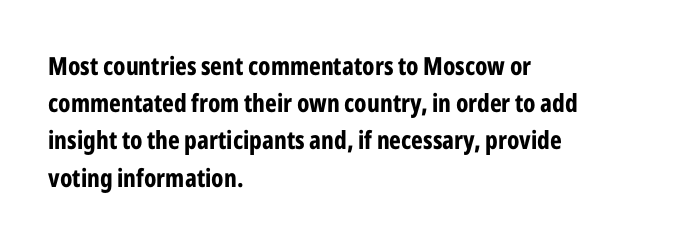
Italic: no, the glyphs are upright roman. Weight: bold. A typesetter would call this zero additional tracking. Does the copy run flush right? No — it runs flush left. In terms of leading, this rendering sits right in the middle. Quick note: underline off.
